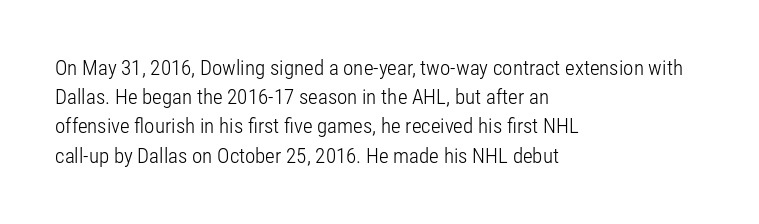
Q: Is the text bold? A: No.
Q: Is the text italic (slanted)? A: No, it is upright.
Q: Is the text underlined? A: No.
Q: How is the paragraph aligned? A: Left-aligned.
Q: Is the spacing between letters normal or unusually wide? A: Normal.
Q: Is the spacing between lines tight, normal or loose? A: Normal.
